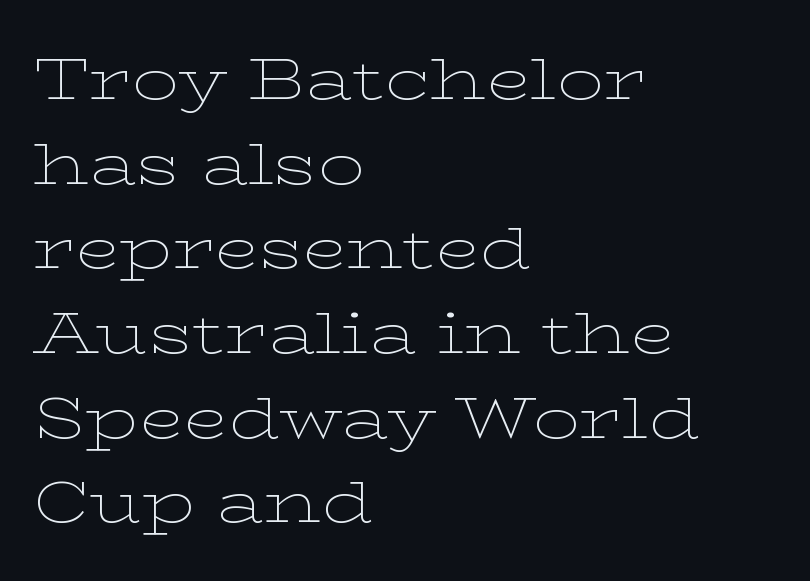
The image shows 58 px thin, wide serif type, upright; set left-aligned, normal line spacing (1.46x), normal letter spacing, not underlined; low stroke contrast and a medium x-height.
